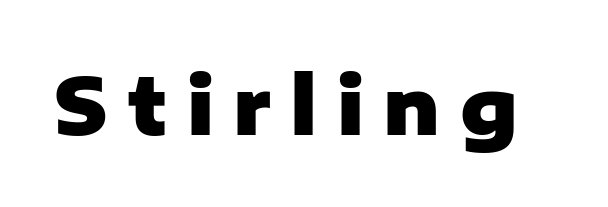
{"serif": "no", "italic": "no", "bold": "yes", "weight": "heavy", "width": "normal", "stroke_contrast": "low", "x_height": "medium", "monospaced": "no", "underline": "no", "letter_spacing": "wide", "letter_spacing_em": 0.25, "glyph_px": 78}
